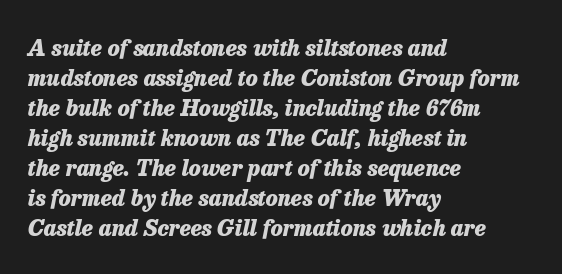
{"italic": "yes", "lean": "right", "slant_degrees": 13, "bold": "yes", "underline": "no", "align": "left", "line_spacing": "normal", "line_spacing_ratio": 1.36, "letter_spacing": "normal", "letter_spacing_em": 0.0, "glyph_px": 22}
